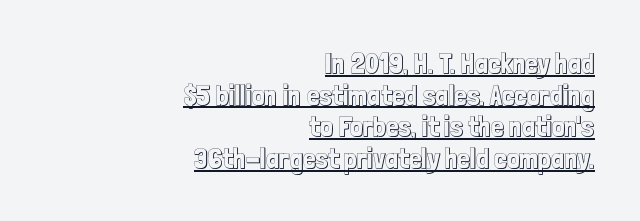
Students, note that the glyphs here touch the page at normal intervals. The leading is snug, giving the passage a crowded texture. Looks like regular typesetting: each glyph gets only the width it needs. Every word sits above its own underline. The setting favours the right margin, as signatures and pull-quotes sometimes do. Characters remain perfectly vertical along every line.
